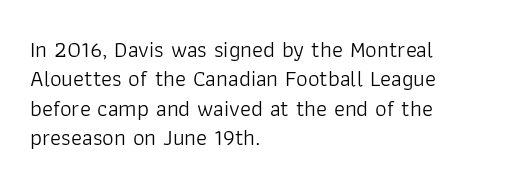
{"italic": "no", "bold": "no", "underline": "no", "align": "left", "line_spacing": "normal", "line_spacing_ratio": 1.28, "letter_spacing": "normal", "letter_spacing_em": 0.0, "glyph_px": 23}
